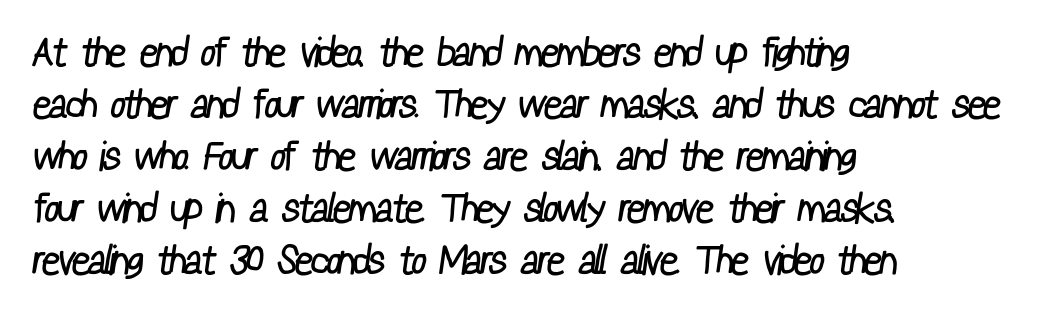
The image shows 40 px regular-weight, condensed sans-serif type; set left-aligned, normal line spacing (1.3x), normal letter spacing, not underlined; low stroke contrast and a medium x-height.
